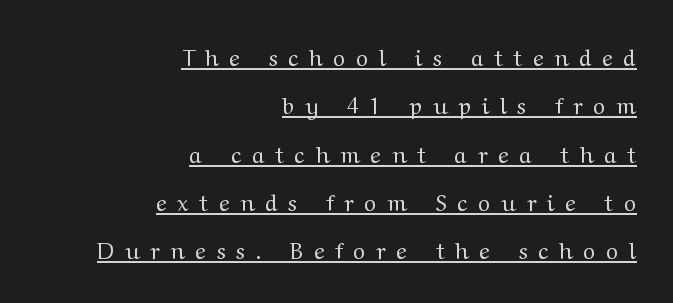
{"italic": "no", "bold": "no", "underline": "yes", "align": "right", "line_spacing": "loose", "line_spacing_ratio": 2.1, "letter_spacing": "wide", "letter_spacing_em": 0.46, "glyph_px": 23}
